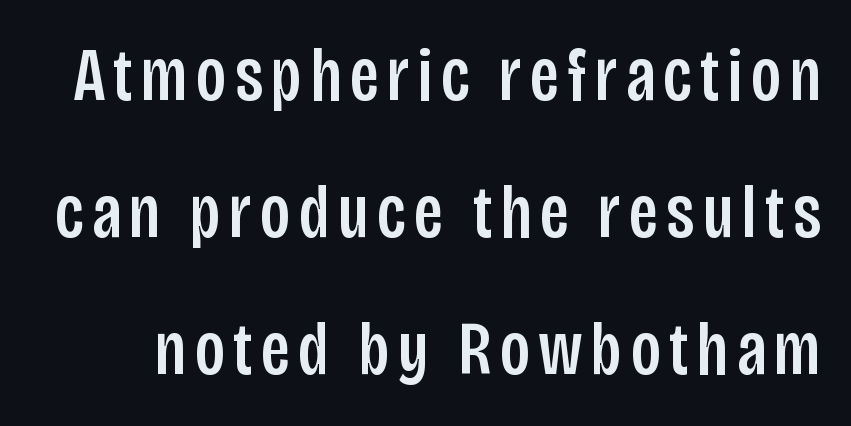
No feet cap the strokes, marking this as sans-serif type. Glance below the letters and you will spot only blank space. The rendering uses natural spacing where letterforms have individual widths. Every stem runs plumb, perpendicular to the baseline.
